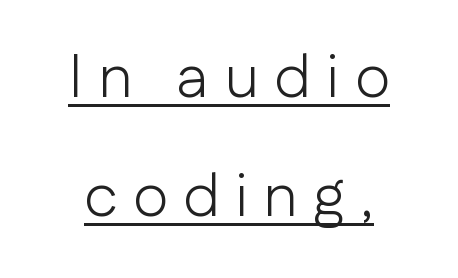
The image shows 61 px light sans-serif type, upright; set centered, loose line spacing (1.95x), unusually wide letter spacing (+0.25 em), underlined; low stroke contrast and a medium x-height.
